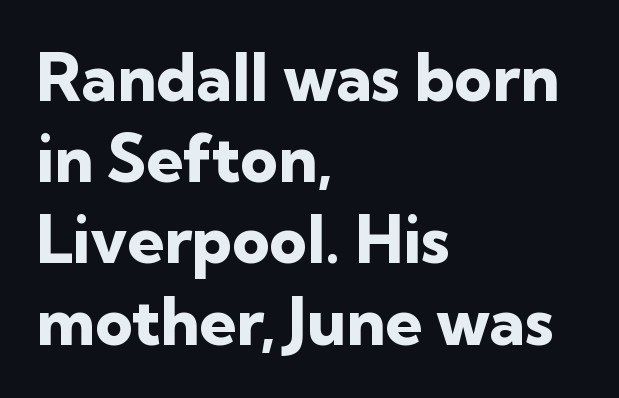
Letters rest on an invisible, unmarked baseline. This sample uses a sans-serif face. Students, this is bold: see how much ink each stroke carries. Horizontally, the lines are justified to the leading edge only.
